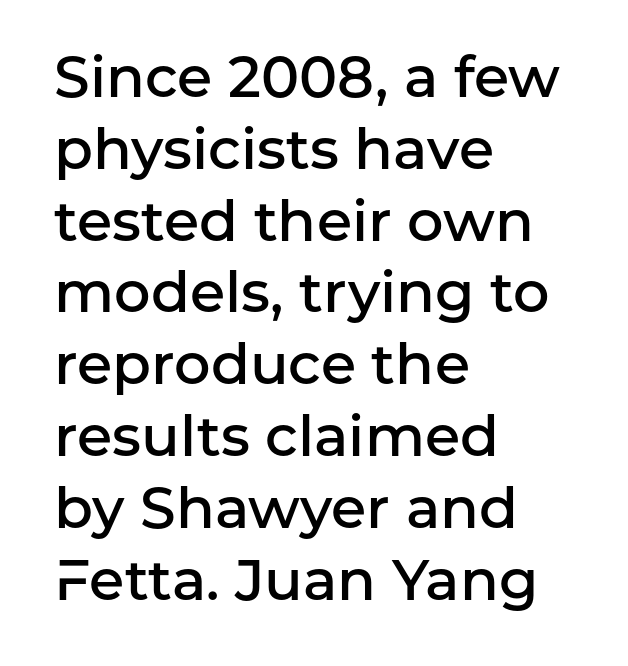
Q: Is the text bold? A: Semi-bold.
Q: Is the text italic (slanted)? A: No, it is upright.
Q: Is the typeface a serif or a sans-serif typeface? A: Sans-serif.
Q: Is the text underlined? A: No.
Q: How is the paragraph aligned? A: Left-aligned.
Q: Is the spacing between letters normal or unusually wide? A: Normal.
Q: Is the spacing between lines tight, normal or loose? A: Normal.
Q: Width (condensed, normal, or wide)? A: Normal.
Q: Stroke contrast? A: Low.
Q: x-height? A: Medium.
Q: Monospaced? A: No.
